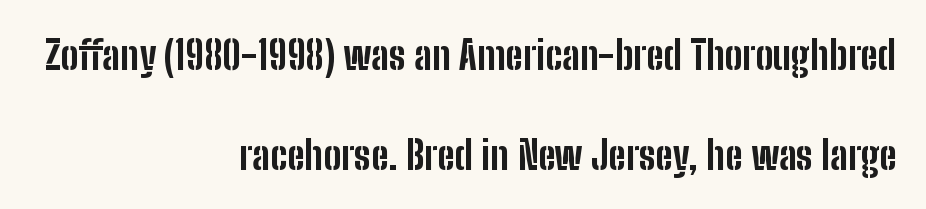
The image shows 40 px bold, condensed sans-serif type, upright; set right-aligned, loose line spacing (2.49x), normal letter spacing, not underlined; low stroke contrast and a medium x-height.
